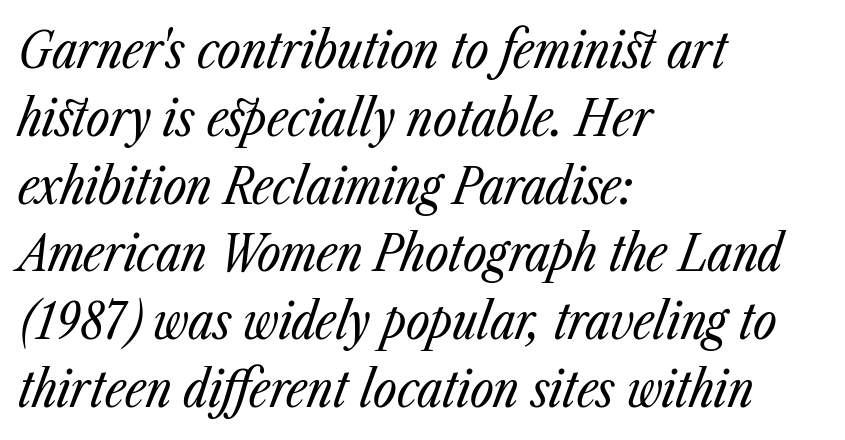
The image shows 51 px regular-weight, condensed type, italic (leaning right); set left-aligned, normal line spacing (1.33x), normal letter spacing, not underlined; low stroke contrast and a medium x-height.
